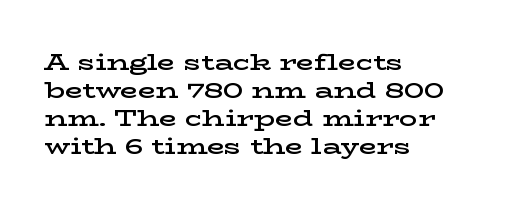
Alignment: flush left. Short note: letters normally spaced. The space directly below the letters is spotless. It's the straight-up-and-down kind of type. Stroke thickness is moderately raised; the sample reads as semibold.
